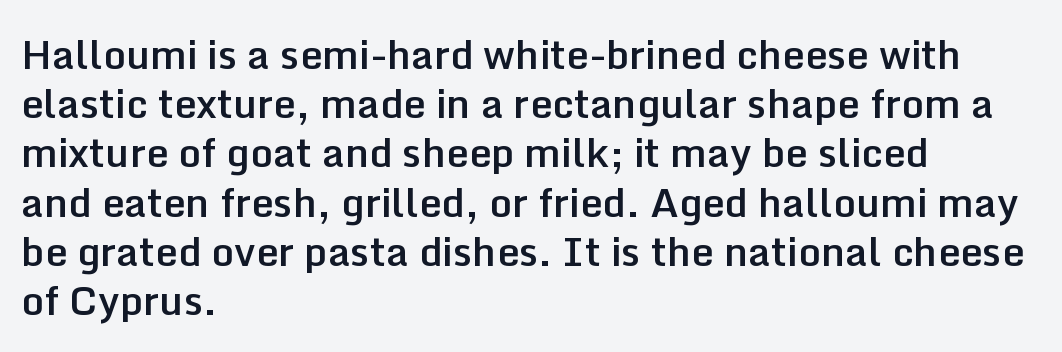
The image shows 40 px semibold sans-serif type, upright; set left-aligned, line spacing 1.23x, normal letter spacing, not underlined; low stroke contrast and a medium x-height.
